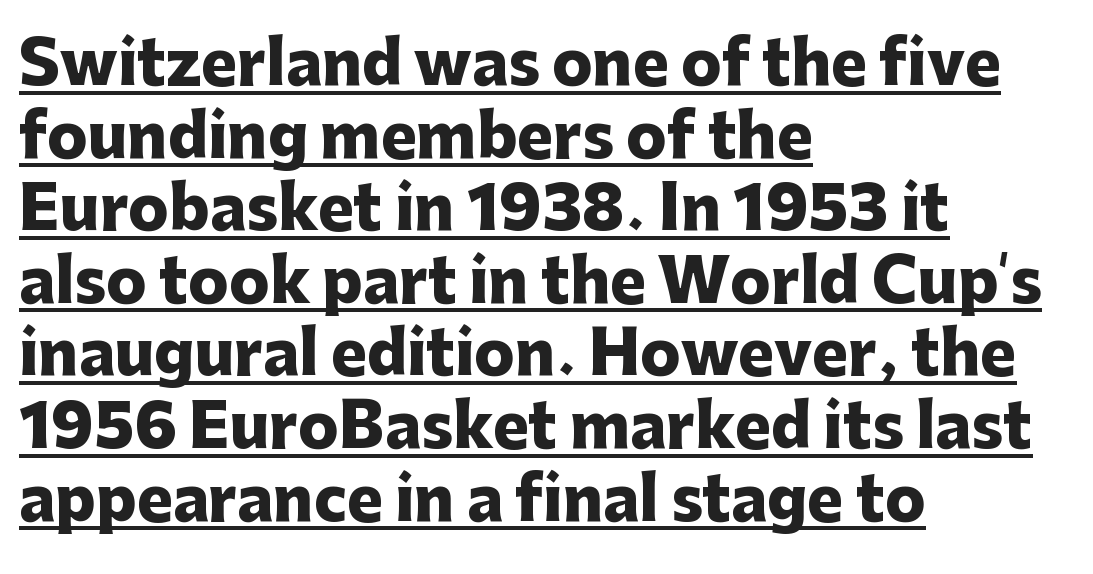
The type sits square on the baseline with zero lean. The letters advance in unequal steps, a hallmark of proportional type. Look at the stroke-to-counter ratio: heavy, a bold. These lines keep a tight, regular rhythm from letter to letter. Somebody hit Ctrl+U on this one — the words are underlined. Stroke terminals: plain, sans-serif.
